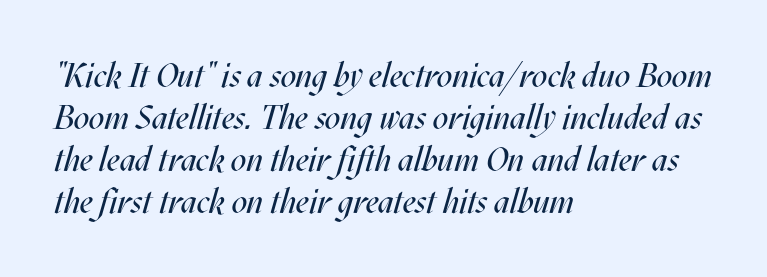
{"italic": "yes", "lean": "right", "slant_degrees": 17, "bold": "no", "weight": "regular", "width": "condensed", "stroke_contrast": "medium", "x_height": "large", "monospaced": "no", "underline": "no", "align": "left", "line_spacing_ratio": 1.24, "letter_spacing": "normal", "letter_spacing_em": 0.0, "glyph_px": 34}
